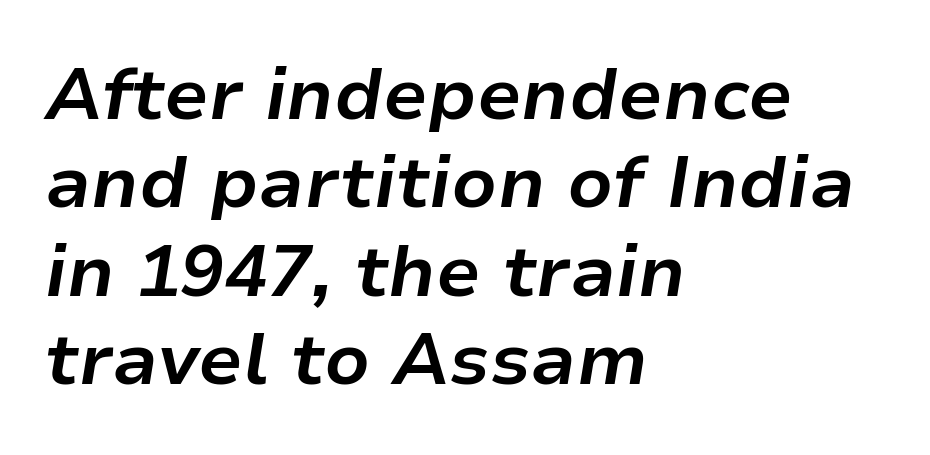
Q: Is the text bold? A: Yes.
Q: Is the text italic (slanted)? A: Yes, it leans right by about 9 degrees.
Q: Is the text underlined? A: No.
Q: How is the paragraph aligned? A: Left-aligned.
Q: Is the spacing between letters normal or unusually wide? A: Normal.
Q: Width (condensed, normal, or wide)? A: Normal.
Q: Stroke contrast? A: Low.
Q: x-height? A: Medium.
Q: Monospaced? A: No.
